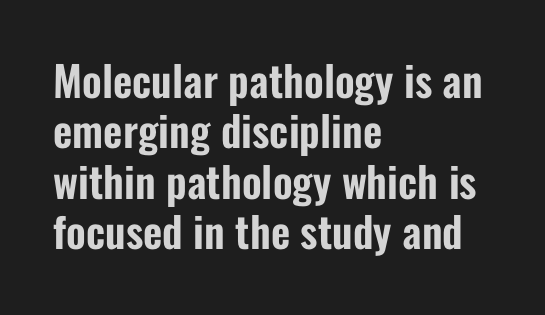
{"serif": "no", "italic": "no", "width": "condensed", "stroke_contrast": "low", "x_height": "medium", "monospaced": "no", "underline": "no", "align": "left", "line_spacing_ratio": 1.2, "letter_spacing": "normal", "letter_spacing_em": 0.0, "glyph_px": 42}
